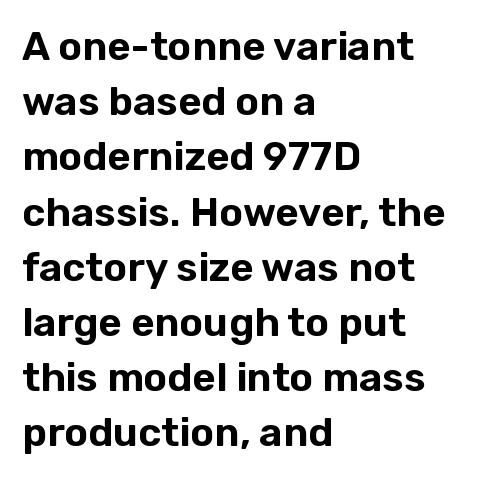
The line-height multiplier appears to be the usual default. Think of a printed novel: that variable character pitch is what you see here. The glyphs are unaccompanied by any horizontal stroke below them. Stroke terminals: plain, sans-serif.
